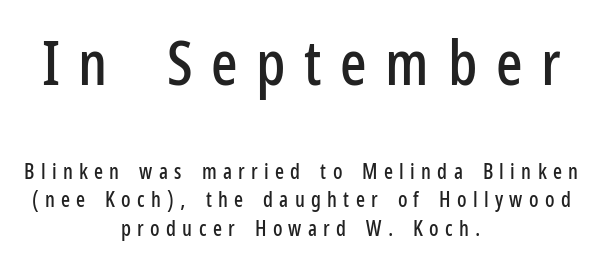
The image shows 62 px condensed sans-serif type, upright; set centered, normal line spacing (1.37x), unusually wide letter spacing (+0.3 em), not underlined; the first (top) block is 2.95x larger; low stroke contrast and a medium x-height.
